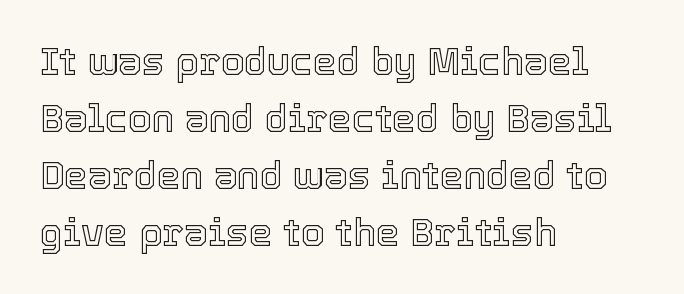
Q: Is the text italic (slanted)? A: No, it is upright.
Q: Is the text underlined? A: No.
Q: How is the paragraph aligned? A: Left-aligned.
Q: Is the spacing between letters normal or unusually wide? A: Normal.
Q: Is the spacing between lines tight, normal or loose? A: Normal.
Q: Width (condensed, normal, or wide)? A: Normal.
Q: x-height? A: Medium.
Q: Monospaced? A: No.
